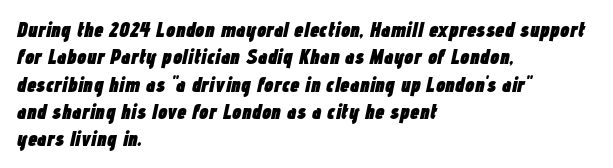
{"italic": "yes", "lean": "right", "slant_degrees": 12, "bold": "yes", "underline": "no", "align": "left", "line_spacing": "normal", "line_spacing_ratio": 1.3, "letter_spacing": "normal", "letter_spacing_em": 0.0, "glyph_px": 21}
